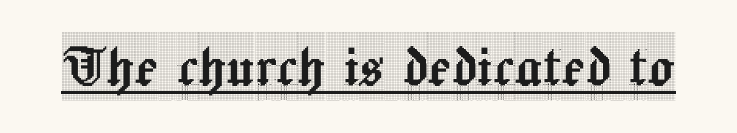
Q: Is the text italic (slanted)? A: No, it is upright.
Q: Is the typeface a serif or a sans-serif typeface? A: Serif.
Q: Is the text underlined? A: Yes.
Q: Is the spacing between letters normal or unusually wide? A: Normal.
Q: Width (condensed, normal, or wide)? A: Condensed.
Q: x-height? A: Large.
Q: Monospaced? A: No.
